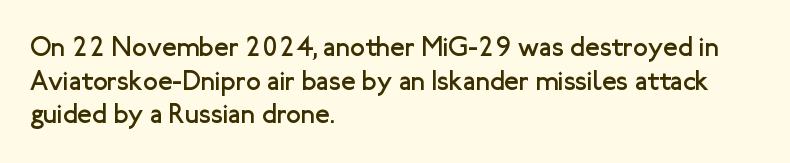
Q: Is the text bold? A: No.
Q: Is the text italic (slanted)? A: No, it is upright.
Q: Is the text underlined? A: No.
Q: How is the paragraph aligned? A: Left-aligned.
Q: Is the spacing between letters normal or unusually wide? A: Normal.
Q: Is the spacing between lines tight, normal or loose? A: Normal.
